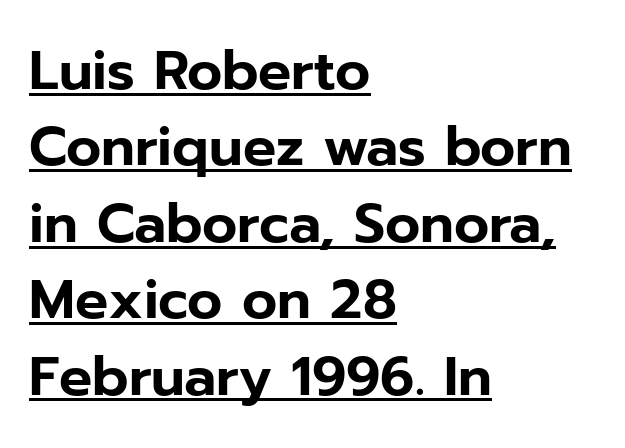
{"serif": "no", "italic": "no", "width": "normal", "stroke_contrast": "low", "x_height": "medium", "monospaced": "no", "underline": "yes", "align": "left", "line_spacing": "normal", "line_spacing_ratio": 1.39, "letter_spacing": "normal", "letter_spacing_em": 0.0, "glyph_px": 55}
